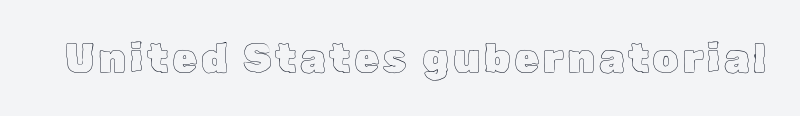
The image shows 40 px text type, upright; set not underlined; a medium x-height.
